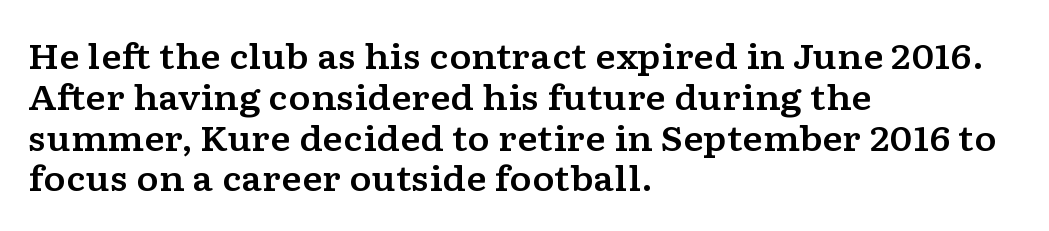
Q: Is the text italic (slanted)? A: No, it is upright.
Q: Is the typeface a serif or a sans-serif typeface? A: Serif.
Q: Is the text underlined? A: No.
Q: How is the paragraph aligned? A: Left-aligned.
Q: Is the spacing between letters normal or unusually wide? A: Normal.
Q: Width (condensed, normal, or wide)? A: Wide.
Q: Stroke contrast? A: Low.
Q: x-height? A: Medium.
Q: Monospaced? A: No.
